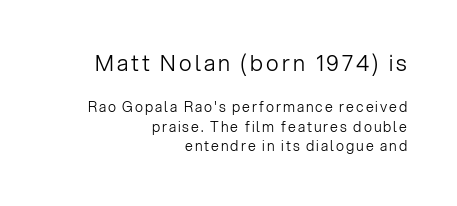
The image shows 22 px text type, upright; set right-aligned, normal line spacing (1.39x), not underlined; the first (top) block is 1.57x larger.
